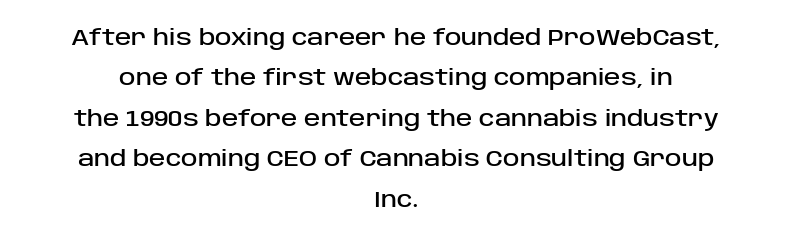
{"italic": "no", "underline": "no", "align": "center", "line_spacing_ratio": 1.84, "letter_spacing": "normal", "letter_spacing_em": 0.0, "glyph_px": 22}
